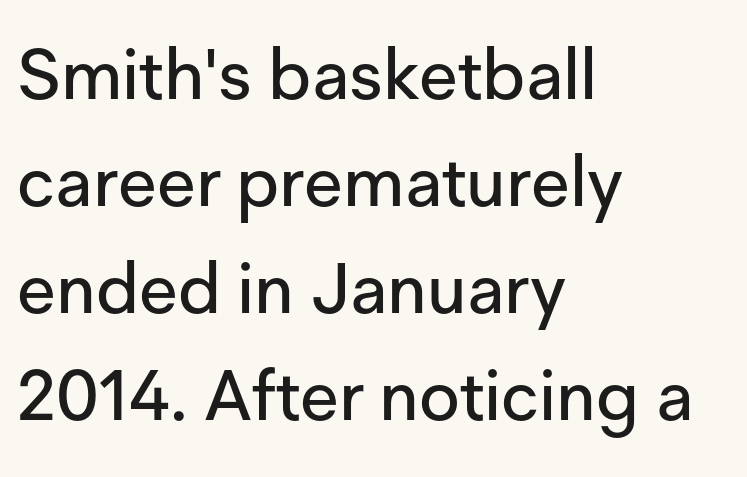
{"serif": "no", "italic": "no", "width": "normal", "stroke_contrast": "low", "x_height": "medium", "monospaced": "no", "underline": "no", "align": "left", "line_spacing": "normal", "line_spacing_ratio": 1.53, "letter_spacing": "normal", "letter_spacing_em": 0.0, "glyph_px": 70}
